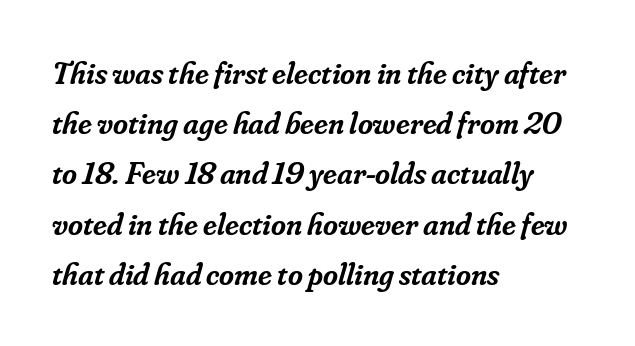
The image shows 32 px semibold serif type, italic (leaning right); set left-aligned, normal line spacing (1.57x), normal letter spacing, not underlined; low stroke contrast and a small x-height.
